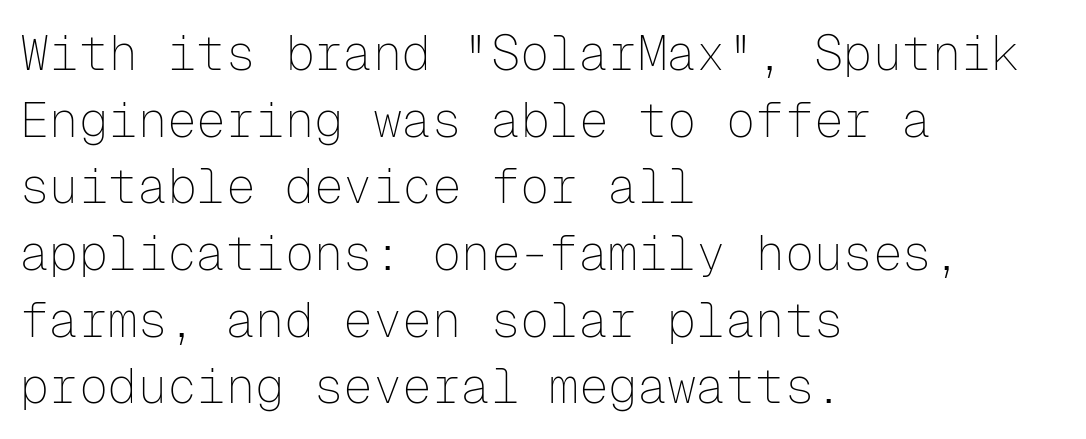
The typography opts for an upright posture over an oblique one. The rendering shows plain stroke endings on the letterforms — a sans-serif design. Fixed-width glyphs throughout — classic coding-font behaviour. The typesetting does not lean heavy: it is not bold.
